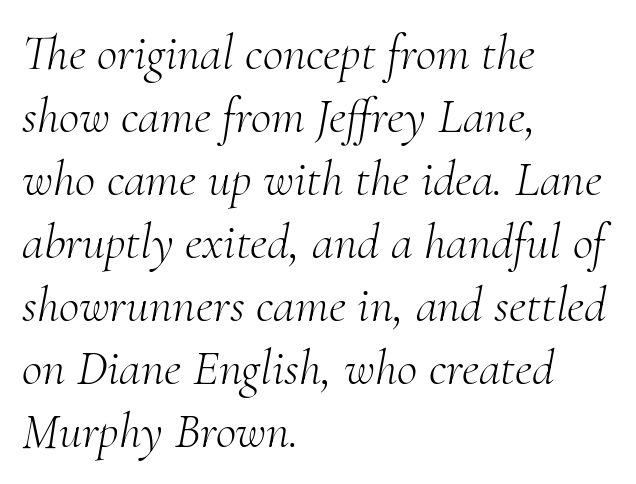
Just letters on the line, the space beneath them empty. Reading down the block, your eye returns to a fixed left position each line. Here the designer chose a conventional face with non-uniform glyph widths. Serifs: yes, visible at the terminals of the letterforms. Rendered with sloped, italic letterforms.
